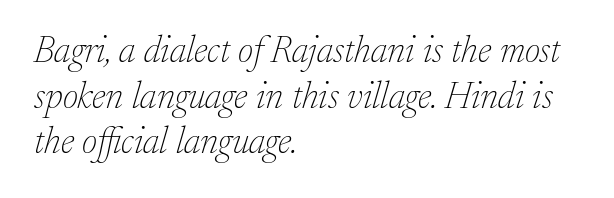
The image shows 37 px thin serif type, italic (leaning right); set left-aligned, line spacing 1.23x, normal letter spacing, not underlined; low stroke contrast and a medium x-height.
